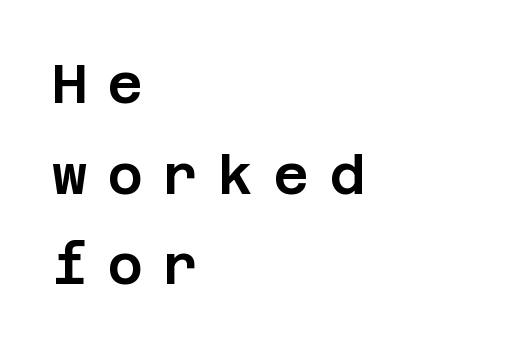
{"serif": "no", "italic": "no", "width": "normal", "stroke_contrast": "low", "x_height": "large", "underline": "no", "align": "left", "line_spacing": "normal", "line_spacing_ratio": 1.68, "letter_spacing": "wide", "letter_spacing_em": 0.38, "glyph_px": 54}
